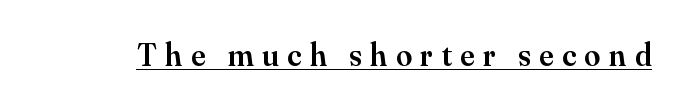
{"serif": "yes", "italic": "no", "bold": "semi", "weight": "semibold", "width": "normal", "stroke_contrast": "medium", "x_height": "small", "monospaced": "no", "underline": "yes", "letter_spacing": "wide", "letter_spacing_em": 0.27, "glyph_px": 32}
